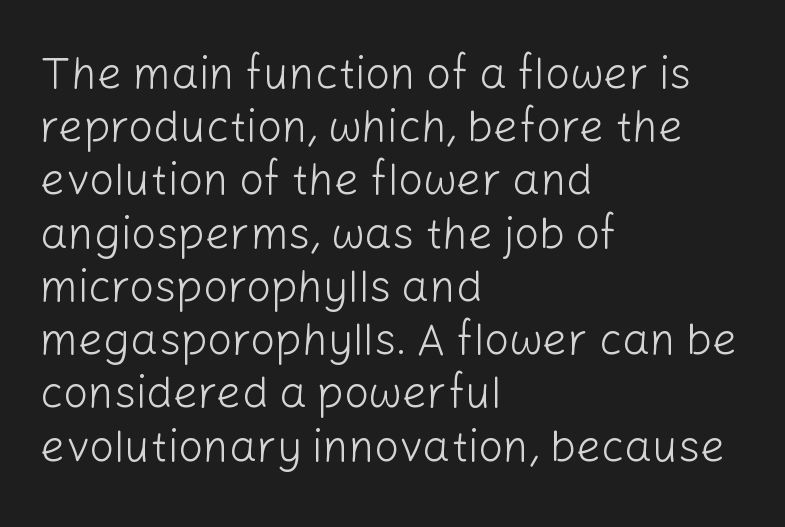
Q: Is the text bold? A: No.
Q: Is the text italic (slanted)? A: No, it is upright.
Q: Is the typeface a serif or a sans-serif typeface? A: Sans-serif.
Q: Is the text underlined? A: No.
Q: How is the paragraph aligned? A: Left-aligned.
Q: Is the spacing between letters normal or unusually wide? A: Normal.
Q: Width (condensed, normal, or wide)? A: Normal.
Q: Stroke contrast? A: Low.
Q: x-height? A: Medium.
Q: Monospaced? A: No.
